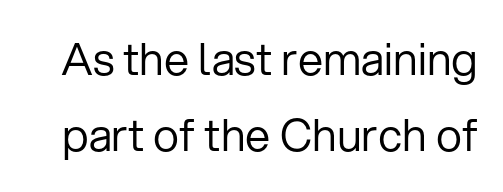
Q: Is the text bold? A: No.
Q: Is the text italic (slanted)? A: No, it is upright.
Q: Is the typeface a serif or a sans-serif typeface? A: Sans-serif.
Q: Is the text underlined? A: No.
Q: Is the spacing between letters normal or unusually wide? A: Normal.
Q: Is the spacing between lines tight, normal or loose? A: Normal.
Q: Width (condensed, normal, or wide)? A: Normal.
Q: Stroke contrast? A: Low.
Q: x-height? A: Medium.
Q: Monospaced? A: No.
